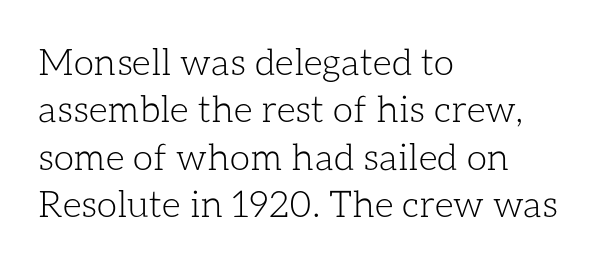
{"italic": "no", "bold": "no", "weight": "light", "width": "normal", "stroke_contrast": "low", "x_height": "medium", "monospaced": "no", "underline": "no", "align": "left", "line_spacing": "normal", "line_spacing_ratio": 1.28, "letter_spacing": "normal", "letter_spacing_em": 0.0, "glyph_px": 37}
